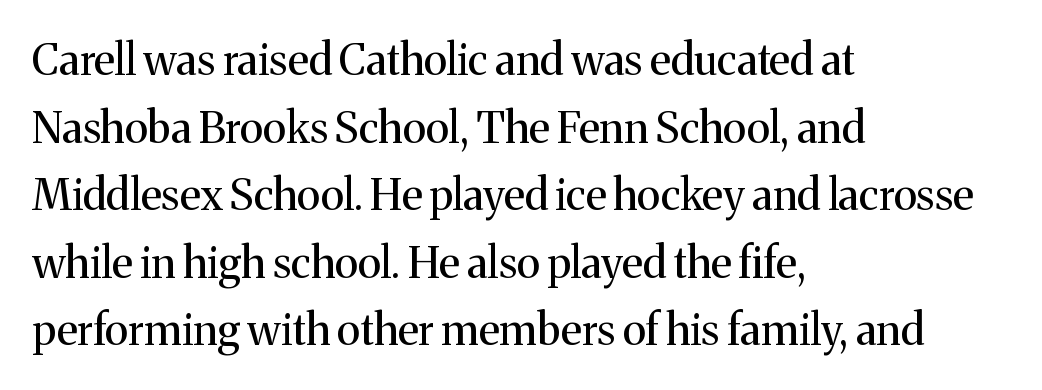
Q: Is the text bold? A: No.
Q: Is the text italic (slanted)? A: No, it is upright.
Q: Is the typeface a serif or a sans-serif typeface? A: Serif.
Q: Is the text underlined? A: No.
Q: How is the paragraph aligned? A: Left-aligned.
Q: Is the spacing between letters normal or unusually wide? A: Normal.
Q: Is the spacing between lines tight, normal or loose? A: Normal.
Q: Width (condensed, normal, or wide)? A: Normal.
Q: Stroke contrast? A: Medium.
Q: x-height? A: Medium.
Q: Monospaced? A: No.
